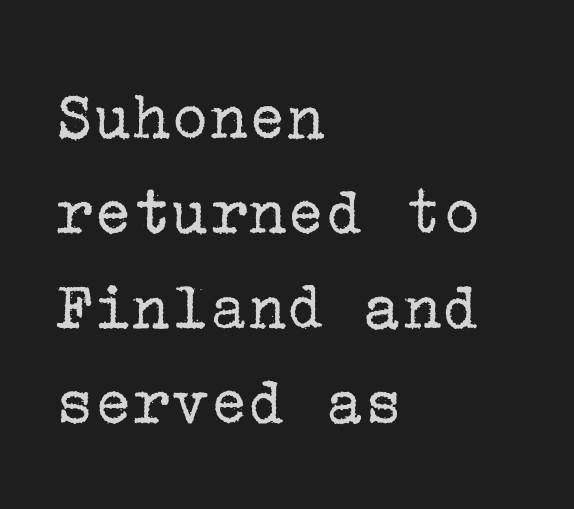
The image shows 72 px regular-weight serif type, upright; set left-aligned, normal line spacing (1.32x), normal letter spacing, not underlined; low stroke contrast and a medium x-height.
